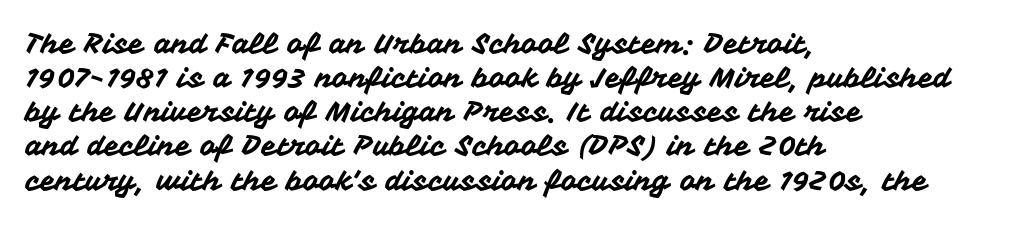
Q: Is the text italic (slanted)? A: Yes.
Q: Is the typeface a serif or a sans-serif typeface? A: Sans-serif.
Q: Is the text underlined? A: No.
Q: How is the paragraph aligned? A: Left-aligned.
Q: Is the spacing between letters normal or unusually wide? A: Normal.
Q: Width (condensed, normal, or wide)? A: Normal.
Q: Stroke contrast? A: Medium.
Q: x-height? A: Medium.
Q: Monospaced? A: No.
